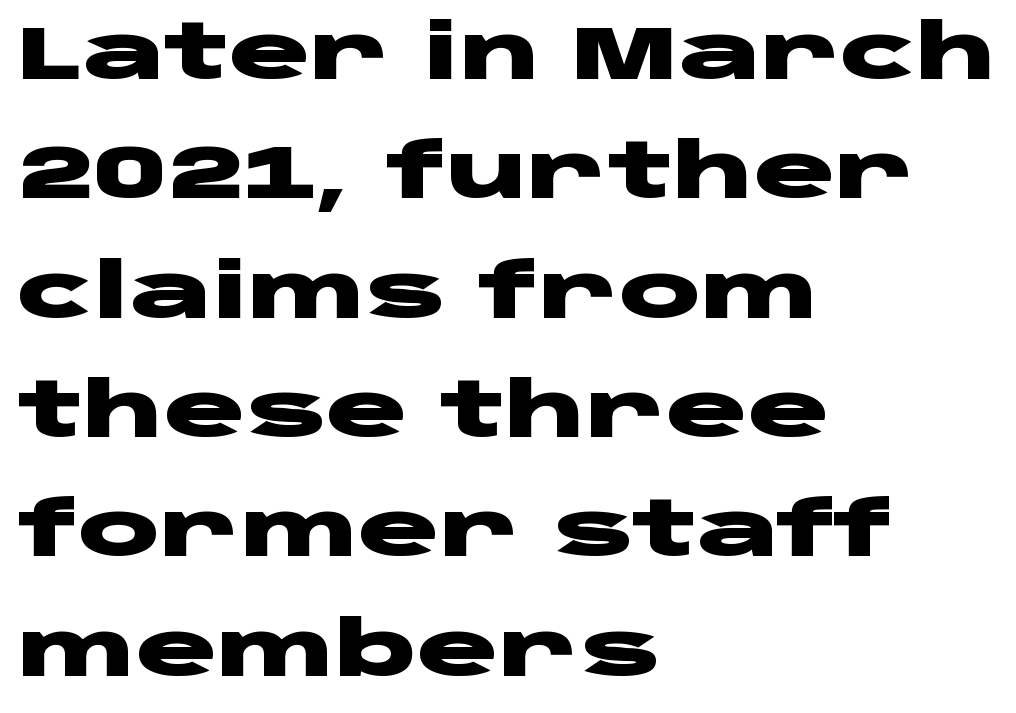
{"serif": "no", "italic": "no", "bold": "yes", "weight": "heavy", "width": "wide", "stroke_contrast": "low", "x_height": "large", "monospaced": "no", "underline": "no", "align": "left", "line_spacing": "normal", "line_spacing_ratio": 1.57, "letter_spacing": "normal", "letter_spacing_em": 0.0, "glyph_px": 76}
